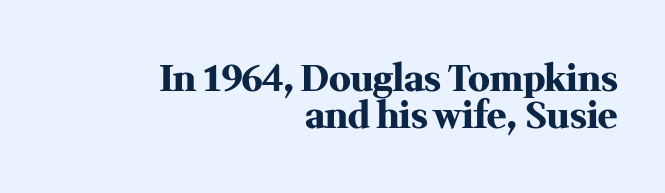
Q: Is the text bold? A: Yes.
Q: Is the text italic (slanted)? A: No, it is upright.
Q: Is the typeface a serif or a sans-serif typeface? A: Serif.
Q: Is the text underlined? A: No.
Q: How is the paragraph aligned? A: Right-aligned.
Q: Is the spacing between letters normal or unusually wide? A: Normal.
Q: Is the spacing between lines tight, normal or loose? A: Tight.
Q: Width (condensed, normal, or wide)? A: Normal.
Q: Stroke contrast? A: Medium.
Q: x-height? A: Medium.
Q: Monospaced? A: No.
